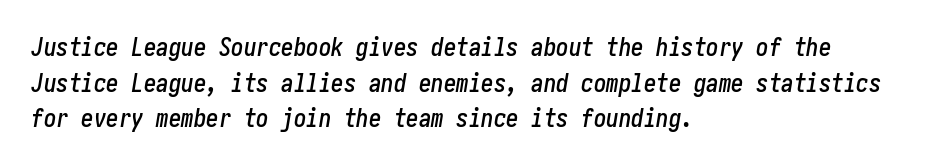
There's an unmistakable incline to the writing here. Plain, unruled lines of type. Vertically, the passage feels balanced, rows spaced as you'd expect. The face used here is rendered with its standard letterfit. In CSS terms this would be text-align: left.
